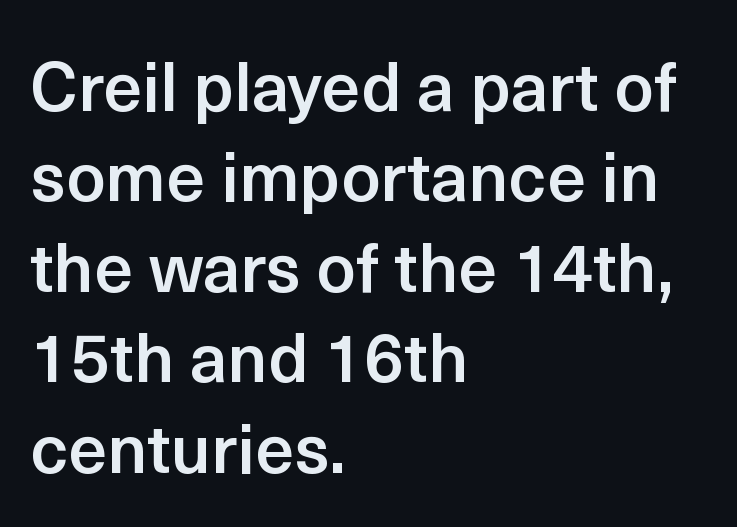
The image shows 69 px semibold sans-serif type, upright; set left-aligned, normal line spacing (1.31x), normal letter spacing, not underlined; a medium x-height.
